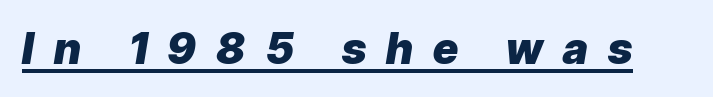
{"italic": "yes", "lean": "right", "slant_degrees": 9, "bold": "yes", "weight": "heavy", "width": "normal", "stroke_contrast": "low", "x_height": "medium", "monospaced": "no", "underline": "yes", "letter_spacing": "wide", "letter_spacing_em": 0.47, "glyph_px": 43}
